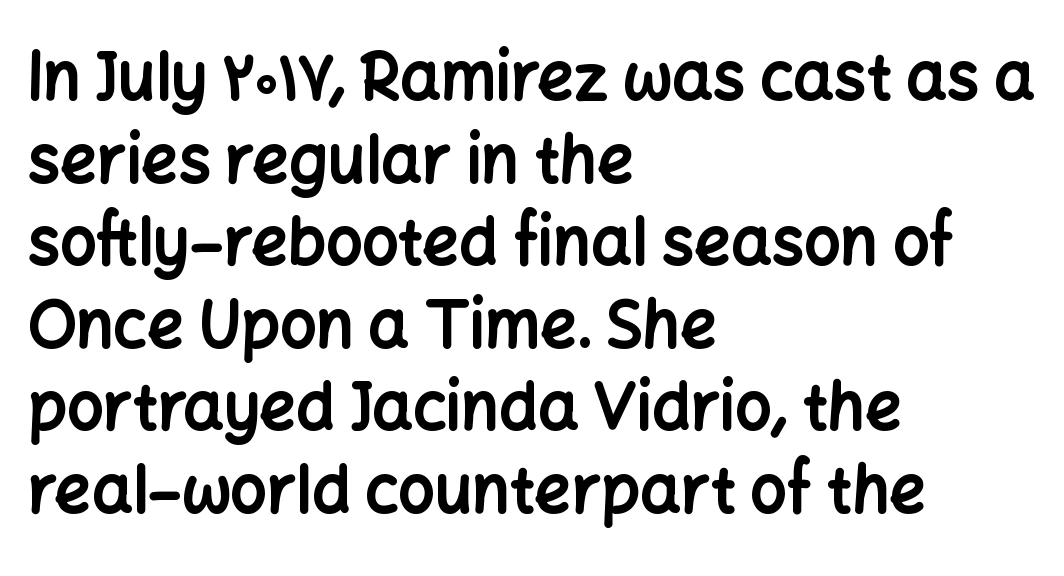
Here the glyphs are tracked normally, forming tight word shapes. The ragged edge is on the right, which tells us the setting is flush left. Do the characters align in a grid? No, the font is proportional. Upright lettering throughout. The designer went with a sans here, leaving each stem footless.
